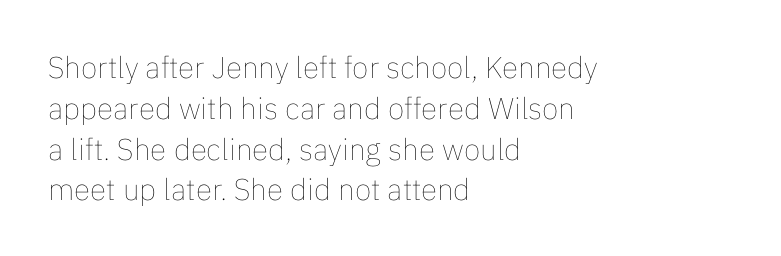
Q: Is the text bold? A: No.
Q: Is the text italic (slanted)? A: No, it is upright.
Q: Is the text underlined? A: No.
Q: How is the paragraph aligned? A: Left-aligned.
Q: Is the spacing between letters normal or unusually wide? A: Normal.
Q: Is the spacing between lines tight, normal or loose? A: Normal.
Q: Width (condensed, normal, or wide)? A: Normal.
Q: Stroke contrast? A: Low.
Q: x-height? A: Medium.
Q: Monospaced? A: No.
